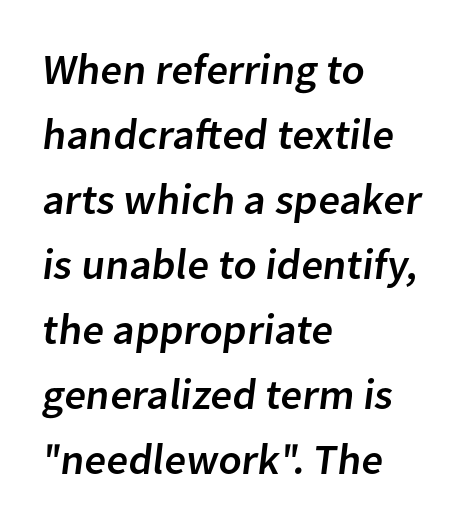
Q: Is the typeface a serif or a sans-serif typeface? A: Sans-serif.
Q: Is the text underlined? A: No.
Q: How is the paragraph aligned? A: Left-aligned.
Q: Is the spacing between letters normal or unusually wide? A: Normal.
Q: Is the spacing between lines tight, normal or loose? A: Normal.
Q: Width (condensed, normal, or wide)? A: Normal.
Q: Stroke contrast? A: Low.
Q: x-height? A: Medium.
Q: Monospaced? A: No.
